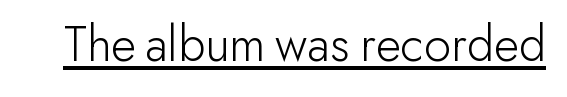
There is no visible air inserted between adjacent glyphs. Check where the strokes stop: nothing finishes them off — pure sans. Do the characters align in a grid? No, the font is proportional. Do the letters lean? They stand straight.
